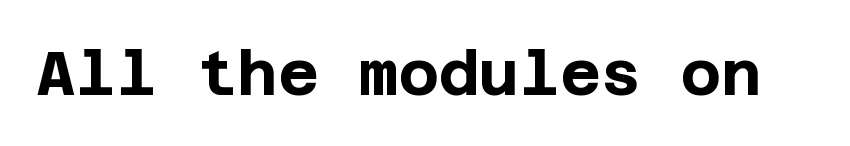
Q: Is the text bold? A: Yes.
Q: Is the text italic (slanted)? A: No, it is upright.
Q: Is the typeface a serif or a sans-serif typeface? A: Sans-serif.
Q: Is the text underlined? A: No.
Q: Is the spacing between letters normal or unusually wide? A: Normal.
Q: Width (condensed, normal, or wide)? A: Normal.
Q: Stroke contrast? A: Low.
Q: x-height? A: Large.
